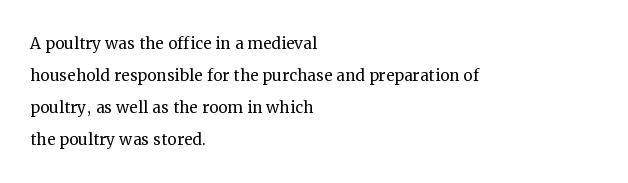
{"italic": "no", "bold": "no", "underline": "no", "align": "left", "line_spacing": "normal", "line_spacing_ratio": 1.52, "letter_spacing": "normal", "letter_spacing_em": 0.0, "glyph_px": 21}
